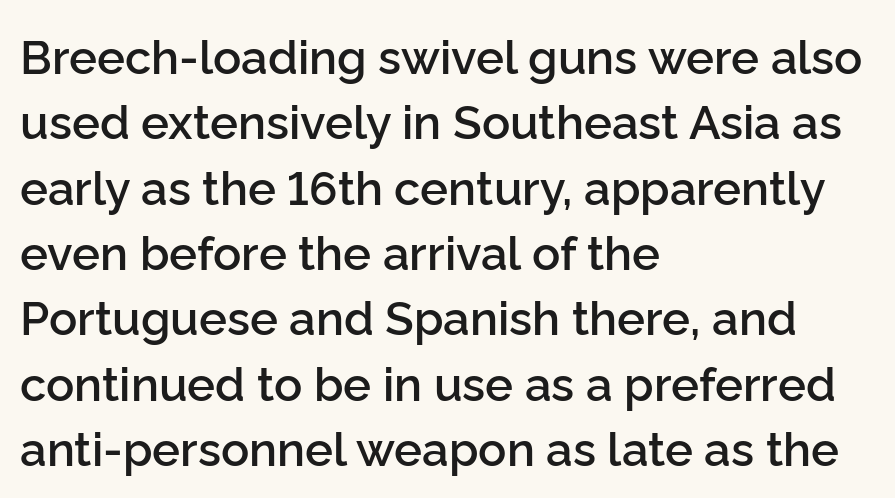
Q: Is the text bold? A: Semi-bold.
Q: Is the text italic (slanted)? A: No, it is upright.
Q: Is the typeface a serif or a sans-serif typeface? A: Sans-serif.
Q: Is the text underlined? A: No.
Q: How is the paragraph aligned? A: Left-aligned.
Q: Is the spacing between letters normal or unusually wide? A: Normal.
Q: Is the spacing between lines tight, normal or loose? A: Normal.
Q: Width (condensed, normal, or wide)? A: Normal.
Q: Stroke contrast? A: Low.
Q: x-height? A: Medium.
Q: Monospaced? A: No.
